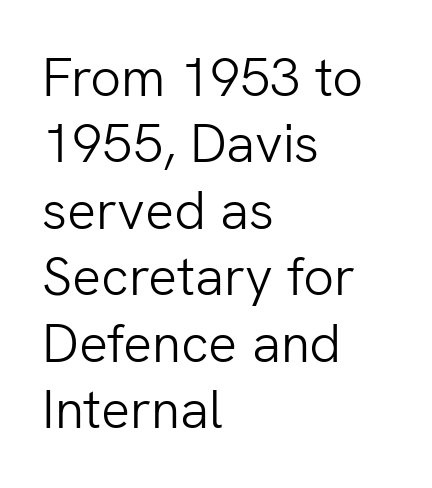
{"serif": "no", "italic": "no", "bold": "no", "weight": "light", "width": "normal", "stroke_contrast": "low", "x_height": "medium", "monospaced": "no", "underline": "no", "align": "left", "line_spacing_ratio": 1.23, "letter_spacing": "normal", "letter_spacing_em": 0.0, "glyph_px": 54}
